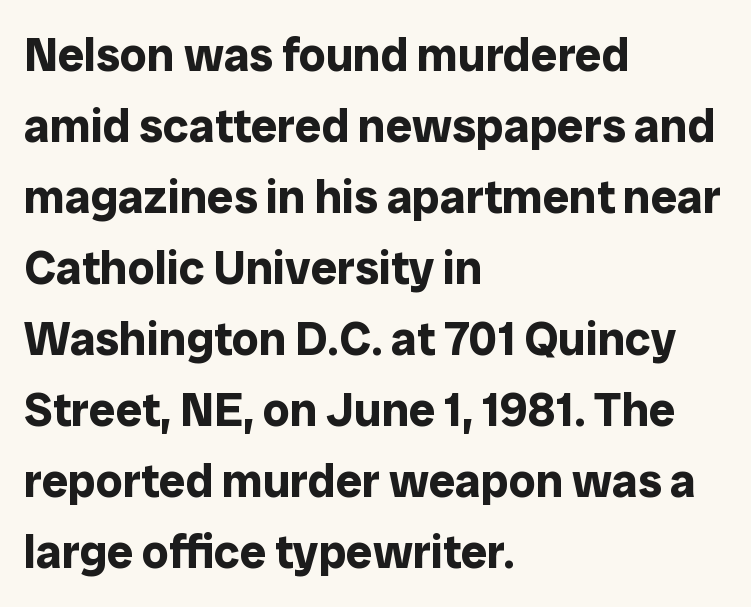
The image shows 47 px bold sans-serif type, upright; set left-aligned, normal line spacing (1.51x), normal letter spacing, not underlined; low stroke contrast and a medium x-height.
